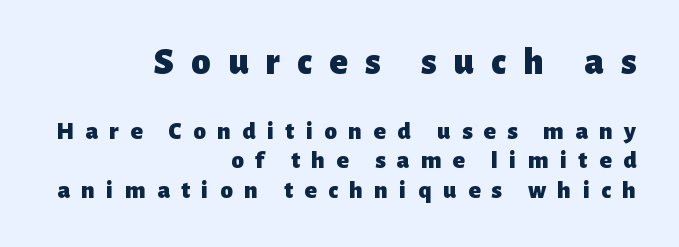
{"serif": "no", "italic": "no", "bold": "yes", "weight": "heavy", "width": "normal", "stroke_contrast": "low", "x_height": "medium", "monospaced": "no", "underline": "no", "align": "right", "line_spacing_ratio": 1.19, "letter_spacing": "wide", "letter_spacing_em": 0.46, "larger_block": "first", "size_ratio": 1.52, "glyph_px": 38}
